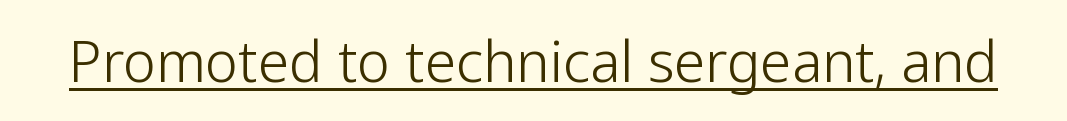
Nothing heavy about these letters — not bold at all. Grotesque or geometric, the face here clearly has no serifs. The lettering holds an erect, upright posture throughout. There is no visible air inserted between adjacent glyphs. The face used here appears with an underline applied.
